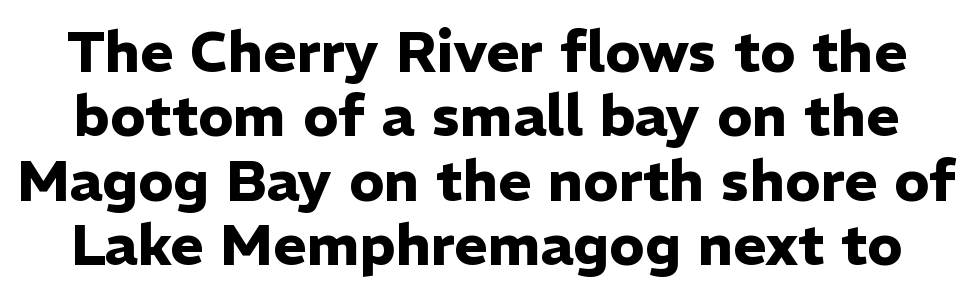
Q: Is the text bold? A: Yes.
Q: Is the text italic (slanted)? A: No, it is upright.
Q: Is the typeface a serif or a sans-serif typeface? A: Sans-serif.
Q: Is the text underlined? A: No.
Q: Is the spacing between letters normal or unusually wide? A: Normal.
Q: Is the spacing between lines tight, normal or loose? A: Tight.
Q: Width (condensed, normal, or wide)? A: Normal.
Q: Stroke contrast? A: Low.
Q: x-height? A: Medium.
Q: Monospaced? A: No.
